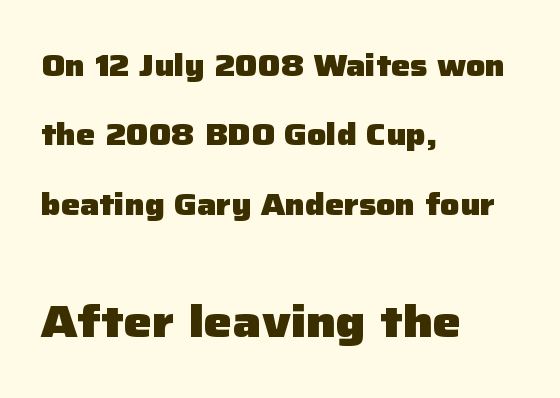
Typesetter's note — lower block bumped up in size, upper block left smaller. The face used here is proportionally spaced, like ordinary book or web type. These lines carry a lot of weight — the face is fully bold. This rendering leaves character spacing at its baseline value. Italic: no, the glyphs are upright roman. The leading is generous, giving the passage an open texture.
